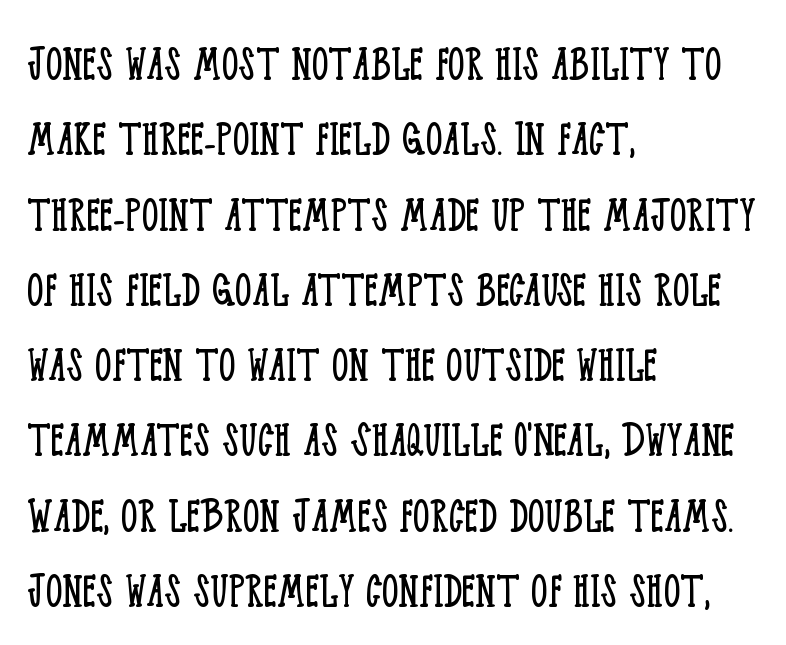
Q: Is the text bold? A: No.
Q: Is the text italic (slanted)? A: No, it is upright.
Q: Is the typeface a serif or a sans-serif typeface? A: Serif.
Q: Is the text underlined? A: No.
Q: How is the paragraph aligned? A: Left-aligned.
Q: Is the spacing between letters normal or unusually wide? A: Normal.
Q: Is the spacing between lines tight, normal or loose? A: Normal.
Q: Width (condensed, normal, or wide)? A: Condensed.
Q: Stroke contrast? A: Low.
Q: x-height? A: Large.
Q: Monospaced? A: No.
